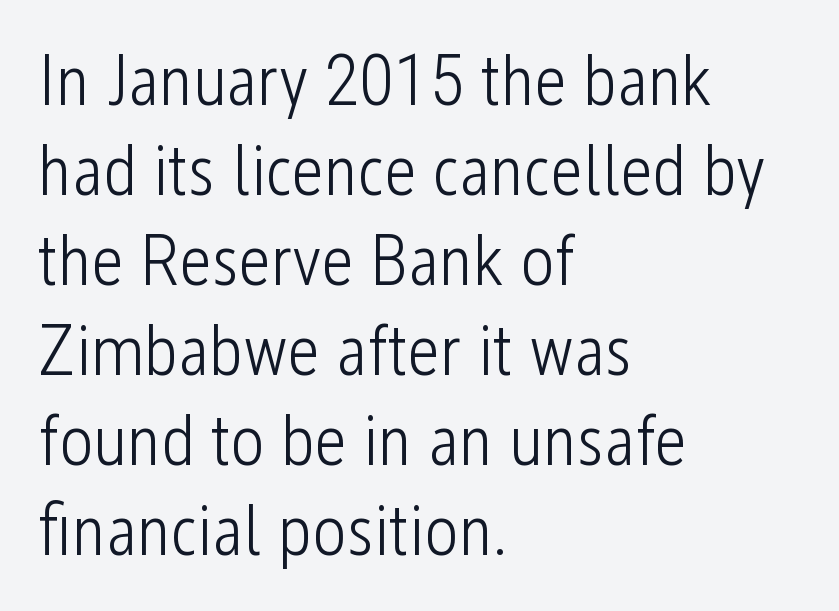
Check under the words: just untouched page. Every stem runs plumb, perpendicular to the baseline. Think of a printed novel: that variable character pitch is what you see here. These lines are composed in type without serifs. This sample keeps an unexceptional amount of space between lines. Caption: face not bold, strokes unweighted.
